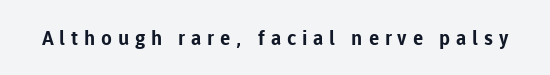
Type without underlining. Compared with typical body copy, the letter spacing here is much looser. Weight check: bold — yes, fully. Quick note: not italic, upright.
